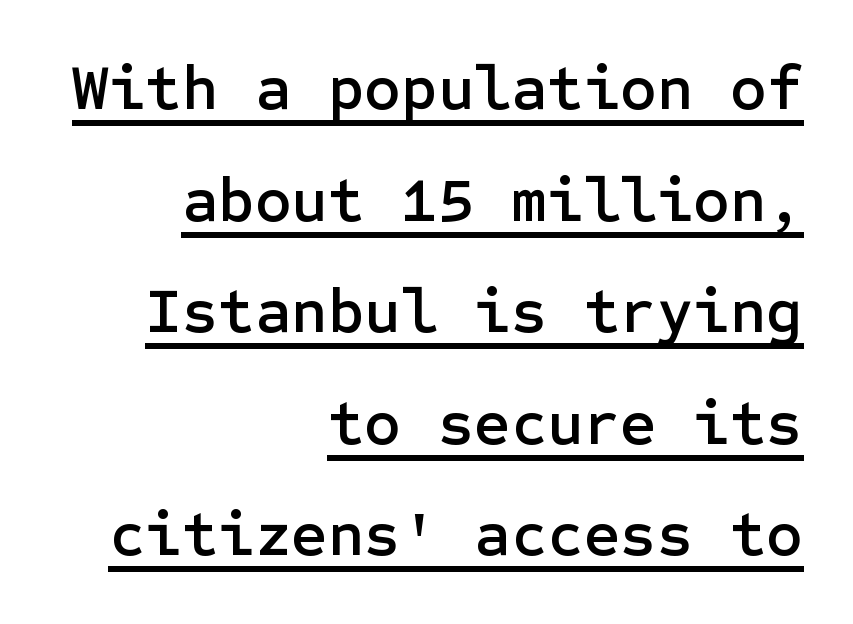
Q: Is the text italic (slanted)? A: No, it is upright.
Q: Is the typeface a serif or a sans-serif typeface? A: Sans-serif.
Q: Is the text underlined? A: Yes.
Q: How is the paragraph aligned? A: Right-aligned.
Q: Is the spacing between letters normal or unusually wide? A: Normal.
Q: Width (condensed, normal, or wide)? A: Normal.
Q: Stroke contrast? A: Low.
Q: x-height? A: Medium.
